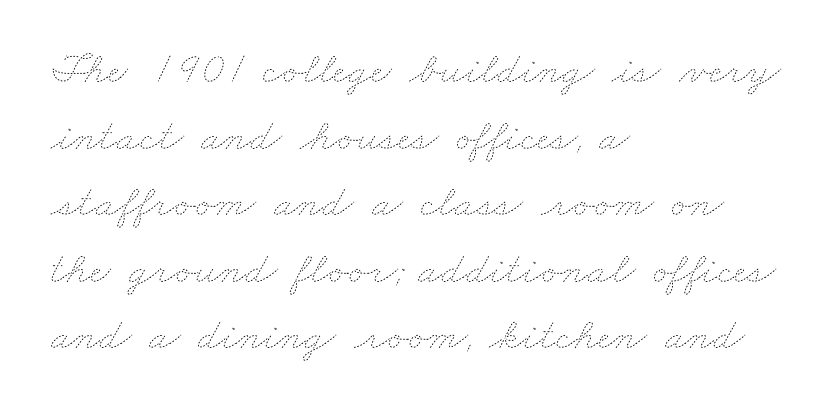
Q: Is the text bold? A: No.
Q: Is the text underlined? A: No.
Q: How is the paragraph aligned? A: Left-aligned.
Q: Is the spacing between letters normal or unusually wide? A: Normal.
Q: Is the spacing between lines tight, normal or loose? A: Normal.
Q: Width (condensed, normal, or wide)? A: Wide.
Q: Stroke contrast? A: Low.
Q: x-height? A: Small.
Q: Monospaced? A: No.
